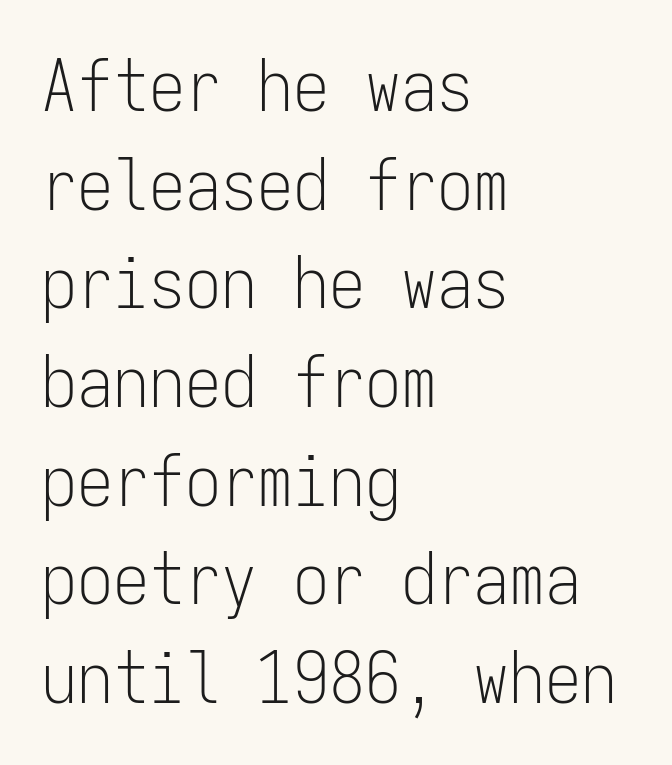
The image shows 72 px light, condensed sans-serif type, upright, monospaced; set left-aligned, normal line spacing (1.37x), normal letter spacing, not underlined; low stroke contrast and a medium x-height.
